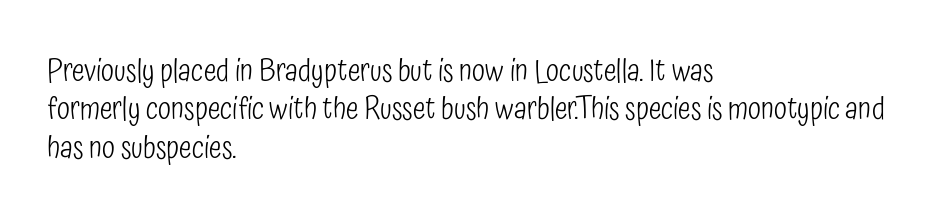
{"serif": "no", "italic": "no", "bold": "no", "weight": "light", "width": "condensed", "stroke_contrast": "low", "x_height": "medium", "monospaced": "no", "underline": "no", "align": "left", "line_spacing": "normal", "line_spacing_ratio": 1.28, "letter_spacing": "normal", "letter_spacing_em": 0.0, "glyph_px": 30}
